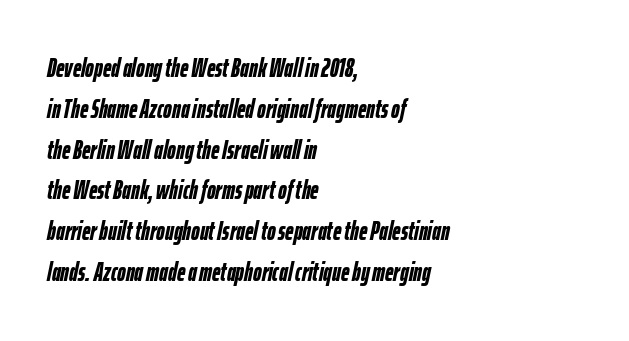
The image shows 26 px bold type, italic (leaning right); set left-aligned, normal line spacing (1.57x), normal letter spacing, not underlined.
